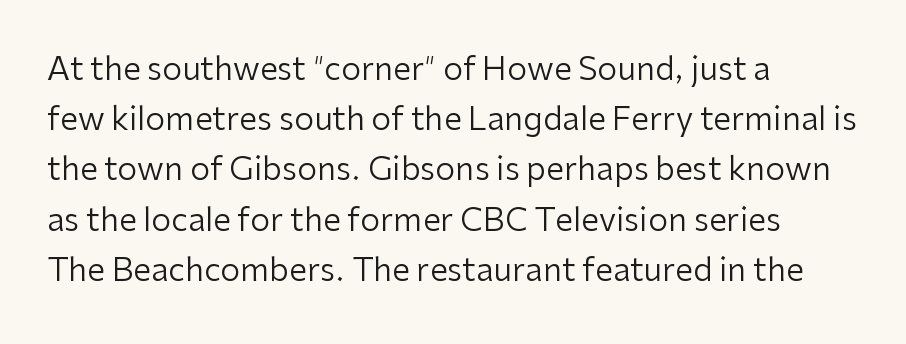
{"serif": "no", "italic": "no", "bold": "no", "weight": "regular", "width": "normal", "stroke_contrast": "low", "x_height": "medium", "monospaced": "no", "underline": "no", "align": "left", "line_spacing": "normal", "line_spacing_ratio": 1.57, "letter_spacing": "normal", "letter_spacing_em": 0.0, "glyph_px": 32}
